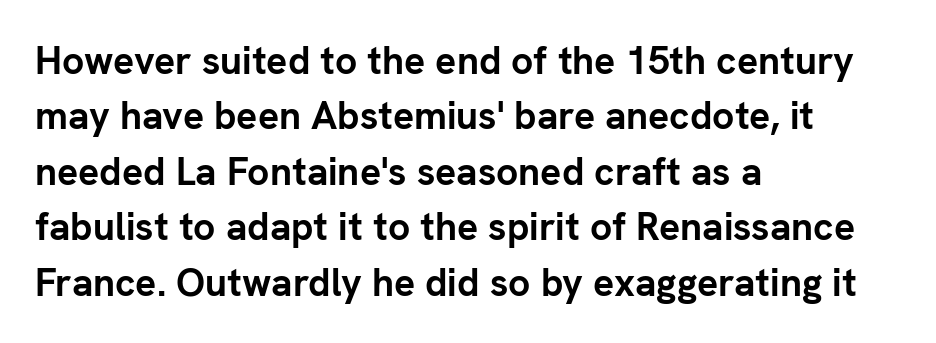
Q: Is the text bold? A: Yes.
Q: Is the text italic (slanted)? A: No, it is upright.
Q: Is the typeface a serif or a sans-serif typeface? A: Sans-serif.
Q: Is the text underlined? A: No.
Q: How is the paragraph aligned? A: Left-aligned.
Q: Is the spacing between letters normal or unusually wide? A: Normal.
Q: Is the spacing between lines tight, normal or loose? A: Normal.
Q: Width (condensed, normal, or wide)? A: Normal.
Q: Stroke contrast? A: Low.
Q: x-height? A: Medium.
Q: Monospaced? A: No.
